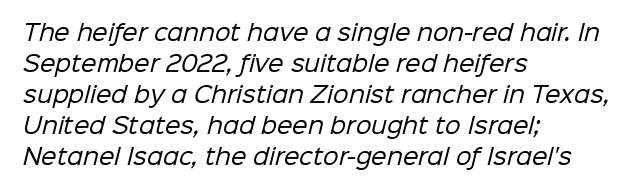
No word sits above an underline. Words appear dense and cohesive because spacing is normal. The ragged edge is on the right, which tells us the setting is flush left. If you measured baseline to baseline, you'd find a middling distance.
